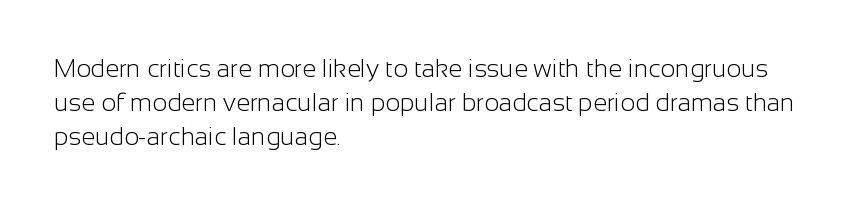
The image shows 25 px text type, upright; set left-aligned, normal line spacing (1.36x), normal letter spacing, not underlined.
